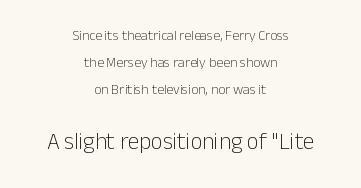
Horizontal bands of white between lines are thick stripes. No heavy texture on the line: the type isn't bold. Observe the ordinary spacing: letters are neighbours, not strangers. Ordinary non-slanted type is in use. The space directly below the letters is spotless.
